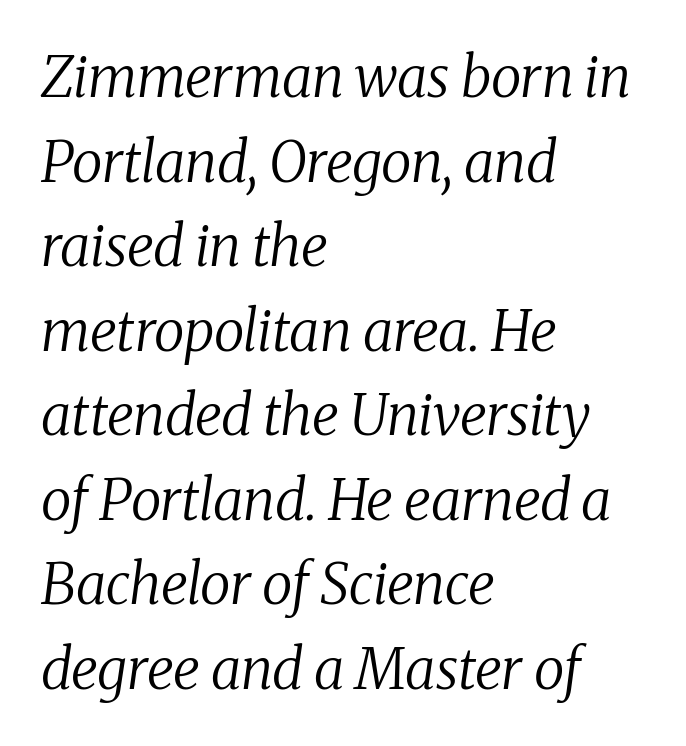
Q: Is the text bold? A: No.
Q: Is the text italic (slanted)? A: Yes, it leans right by about 8 degrees.
Q: Is the typeface a serif or a sans-serif typeface? A: Serif.
Q: Is the text underlined? A: No.
Q: How is the paragraph aligned? A: Left-aligned.
Q: Is the spacing between letters normal or unusually wide? A: Normal.
Q: Is the spacing between lines tight, normal or loose? A: Normal.
Q: Width (condensed, normal, or wide)? A: Normal.
Q: Stroke contrast? A: Medium.
Q: x-height? A: Medium.
Q: Monospaced? A: No.
